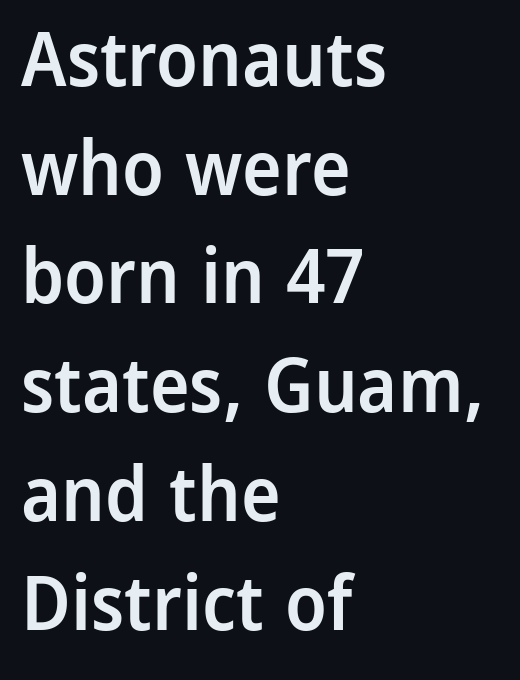
{"serif": "no", "italic": "no", "bold": "semi", "weight": "semibold", "width": "normal", "stroke_contrast": "low", "x_height": "medium", "monospaced": "no", "underline": "no", "align": "left", "line_spacing": "normal", "line_spacing_ratio": 1.45, "letter_spacing": "normal", "letter_spacing_em": 0.0, "glyph_px": 75}
